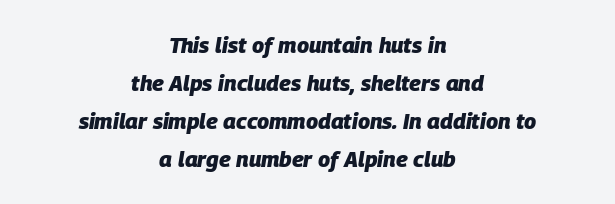
Q: Is the text bold? A: Yes.
Q: Is the text italic (slanted)? A: Yes, it leans right by about 9 degrees.
Q: Is the text underlined? A: No.
Q: How is the paragraph aligned? A: Centered.
Q: Is the spacing between letters normal or unusually wide? A: Normal.
